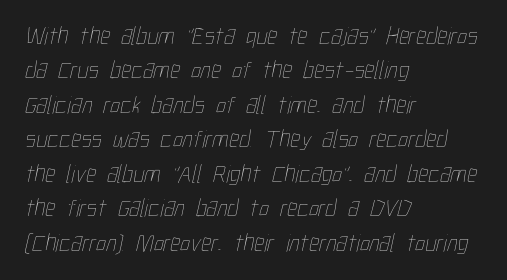
{"bold": "no", "underline": "no", "align": "left", "line_spacing": "normal", "line_spacing_ratio": 1.38, "letter_spacing": "normal", "letter_spacing_em": 0.0, "glyph_px": 25}
